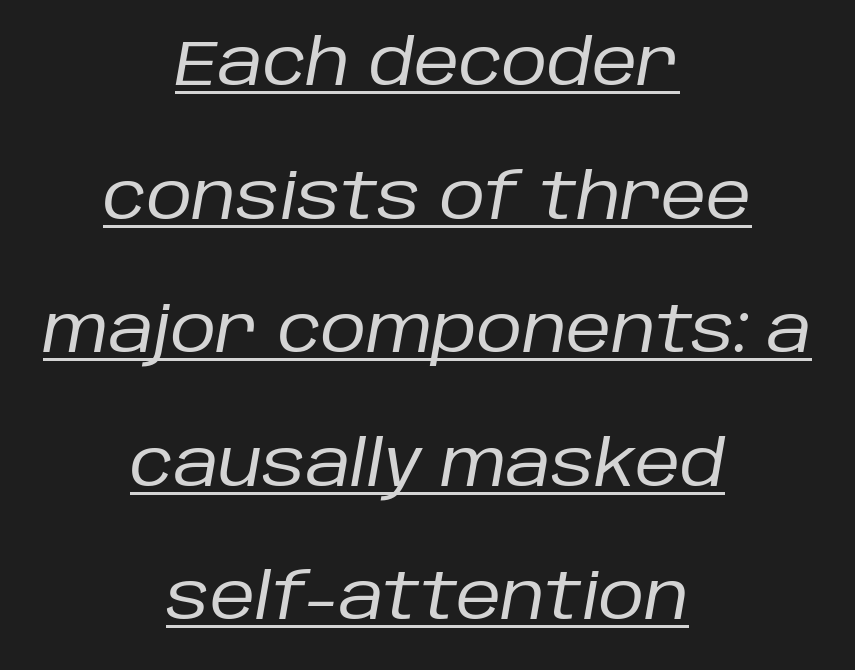
The image shows 63 px regular-weight type, italic (leaning right); set centered, loose line spacing (2.12x), normal letter spacing, underlined; low stroke contrast and a large x-height.
